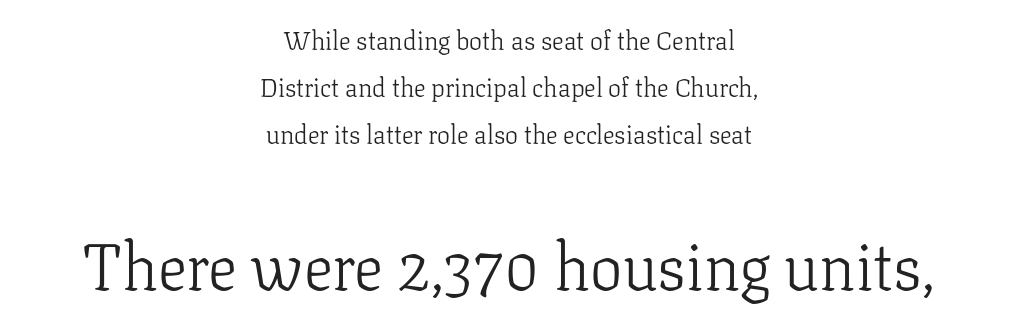
Q: Is the text bold? A: No.
Q: Is the text italic (slanted)? A: No, it is upright.
Q: Is the typeface a serif or a sans-serif typeface? A: Serif.
Q: Is the text underlined? A: No.
Q: How is the paragraph aligned? A: Centered.
Q: Is the spacing between letters normal or unusually wide? A: Normal.
Q: Which block of text is set in a larger size, the first (top) or the second (bottom)? A: The second (bottom) one.
Q: Width (condensed, normal, or wide)? A: Normal.
Q: Stroke contrast? A: Low.
Q: x-height? A: Medium.
Q: Monospaced? A: No.
